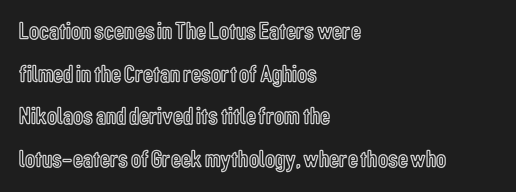
The image shows 25 px text type, upright; set left-aligned, line spacing 1.71x, normal letter spacing, not underlined.
